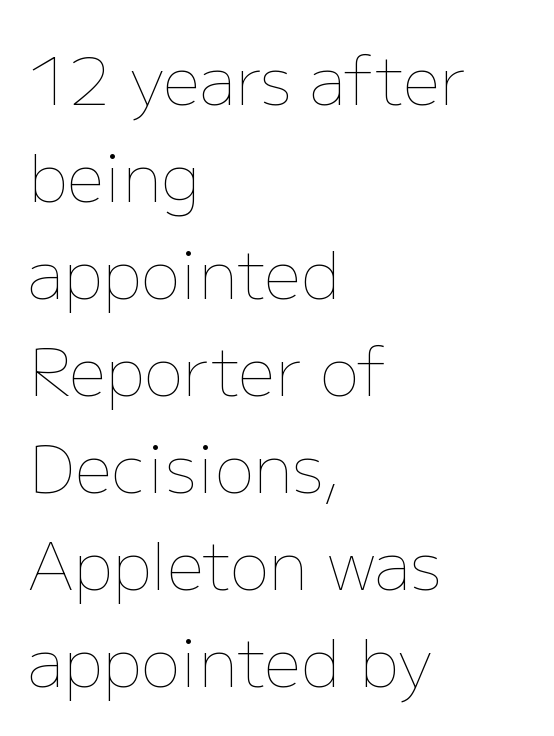
The strokes carry an ordinary text weight at most. This sample uses plain, unmodified letter spacing. The font's upright variant was chosen for this text. The passage shown stacks its lines at a standard gap. The ragged edge is on the right, which tells us the setting is flush left. The face used here is proportionally spaced, like ordinary book or web type.
